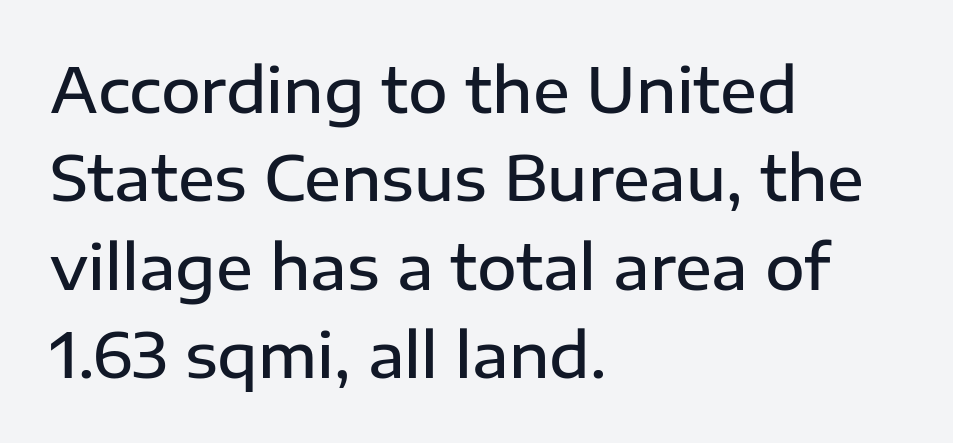
{"serif": "no", "italic": "no", "bold": "semi", "weight": "semibold", "width": "normal", "stroke_contrast": "low", "x_height": "medium", "monospaced": "no", "underline": "no", "align": "left", "line_spacing": "normal", "line_spacing_ratio": 1.45, "letter_spacing": "normal", "letter_spacing_em": 0.0, "glyph_px": 61}
